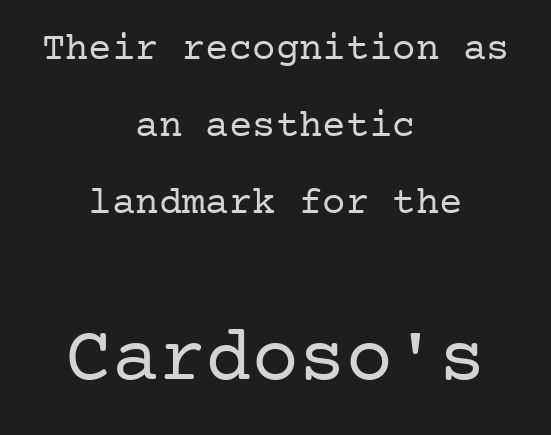
The image shows 78 px regular-weight serif type, upright; set centered, loose line spacing (1.97x), normal letter spacing, not underlined; the second (bottom) block is 2.0x larger; low stroke contrast and a medium x-height.
